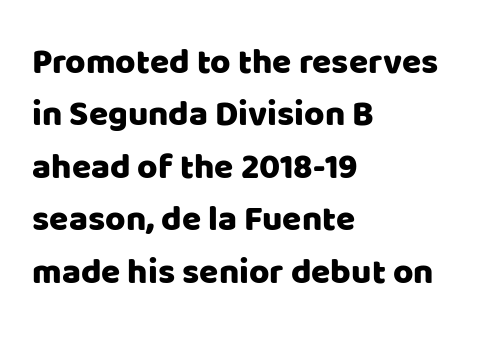
A typesetter would call this proportional, since set widths differ per character. A typesetter would call this zero additional tracking. The text was rendered using a sans face with plain stroke endings. In terms of posture, this sample is upright. The setting favours the left margin, as ordinary paragraphs usually do. Students, observe: this is what conventionally led text looks like.
